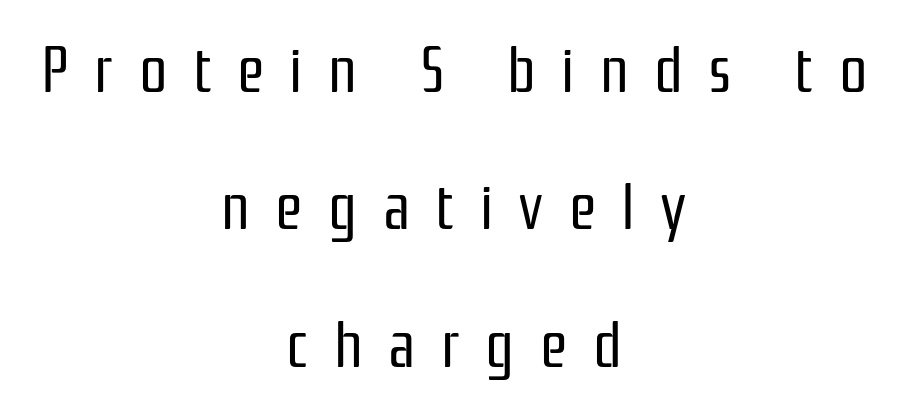
The image shows 63 px regular-weight, condensed sans-serif type, upright; set centered, loose line spacing (2.18x), unusually wide letter spacing (+0.4 em), not underlined; low stroke contrast and a medium x-height.
